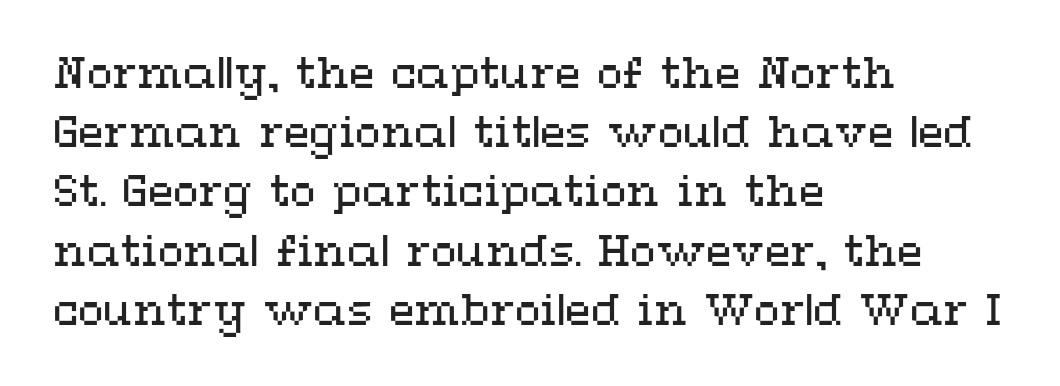
The image shows 42 px regular-weight, wide type, upright; set left-aligned, normal line spacing (1.41x), normal letter spacing, not underlined; medium stroke contrast and a medium x-height.
